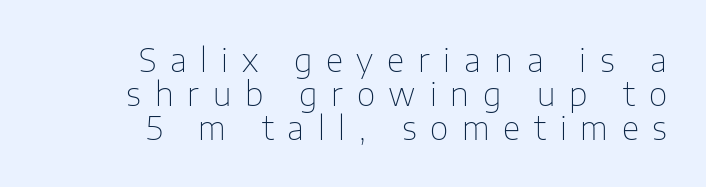
{"serif": "no", "italic": "no", "bold": "no", "weight": "thin", "width": "normal", "stroke_contrast": "low", "x_height": "medium", "monospaced": "no", "underline": "no", "align": "right", "line_spacing": "tight", "line_spacing_ratio": 1.06, "letter_spacing": "wide", "letter_spacing_em": 0.43, "glyph_px": 32}
